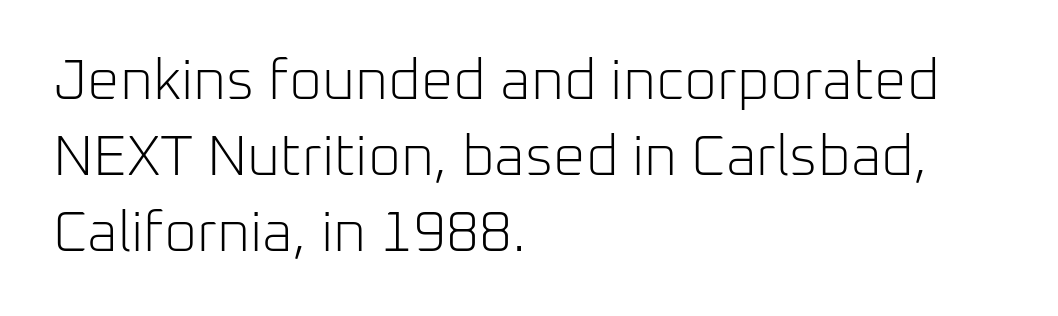
{"serif": "no", "italic": "no", "bold": "no", "weight": "light", "width": "normal", "stroke_contrast": "low", "x_height": "medium", "monospaced": "no", "underline": "no", "align": "left", "line_spacing": "normal", "line_spacing_ratio": 1.33, "letter_spacing": "normal", "letter_spacing_em": 0.0, "glyph_px": 57}
